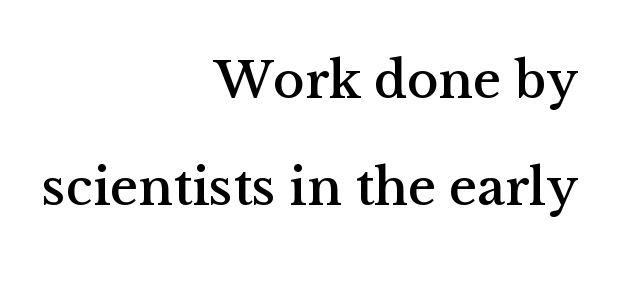
Q: Is the text italic (slanted)? A: No, it is upright.
Q: Is the typeface a serif or a sans-serif typeface? A: Serif.
Q: Is the text underlined? A: No.
Q: How is the paragraph aligned? A: Right-aligned.
Q: Is the spacing between letters normal or unusually wide? A: Normal.
Q: Is the spacing between lines tight, normal or loose? A: Loose.
Q: Width (condensed, normal, or wide)? A: Normal.
Q: Stroke contrast? A: Medium.
Q: x-height? A: Medium.
Q: Monospaced? A: No.
